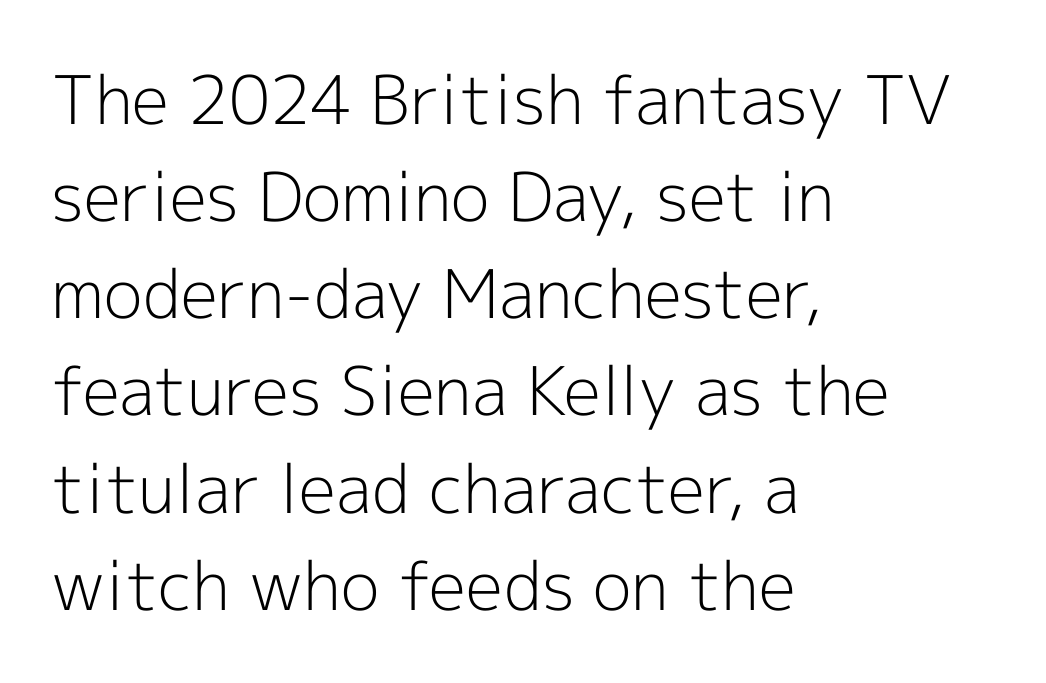
The image shows 67 px light sans-serif type, upright; set left-aligned, normal line spacing (1.45x), normal letter spacing, not underlined; a medium x-height.
